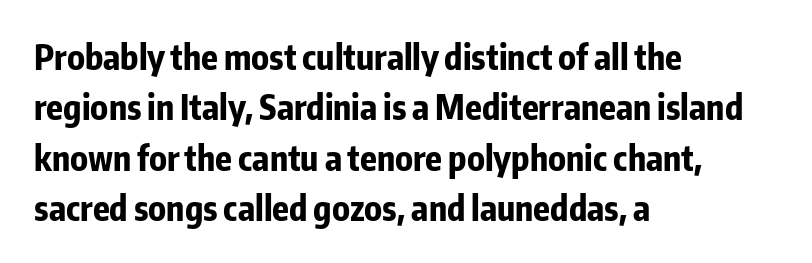
{"serif": "no", "italic": "no", "bold": "yes", "weight": "bold", "width": "condensed", "stroke_contrast": "low", "x_height": "medium", "monospaced": "no", "underline": "no", "align": "left", "line_spacing": "normal", "line_spacing_ratio": 1.48, "letter_spacing": "normal", "letter_spacing_em": 0.0, "glyph_px": 34}
